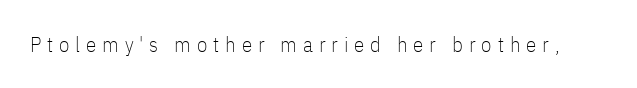
Q: Is the text bold? A: No.
Q: Is the text italic (slanted)? A: No, it is upright.
Q: Is the text underlined? A: No.
Q: Is the spacing between letters normal or unusually wide? A: Unusually wide.
